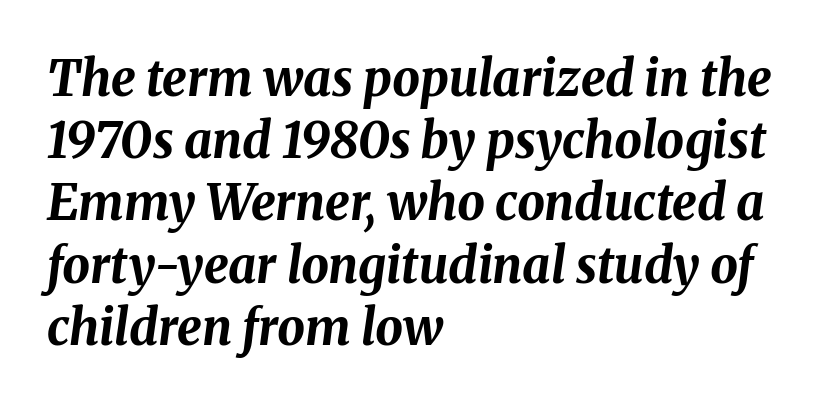
Varying glyph widths throughout — classic text-font behaviour. Is the type slanted? Yes — the strokes lean at a clear angle. The baseline area is clear. No extra tracking has been applied to these lines. The paragraph shown leans on its left margin. Notice how thick the strokes are: this is what a full bold looks like.
